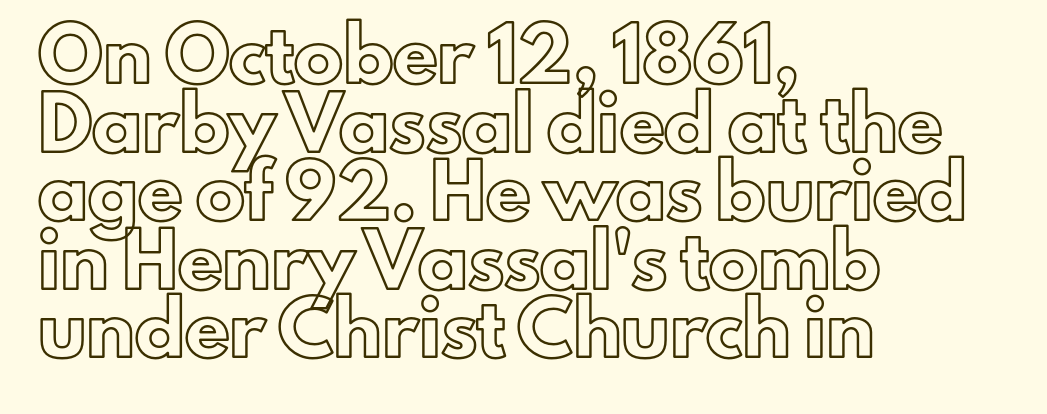
The image shows 49 px text type, upright; set left-aligned, normal line spacing (1.4x), normal letter spacing, not underlined; a small x-height.
